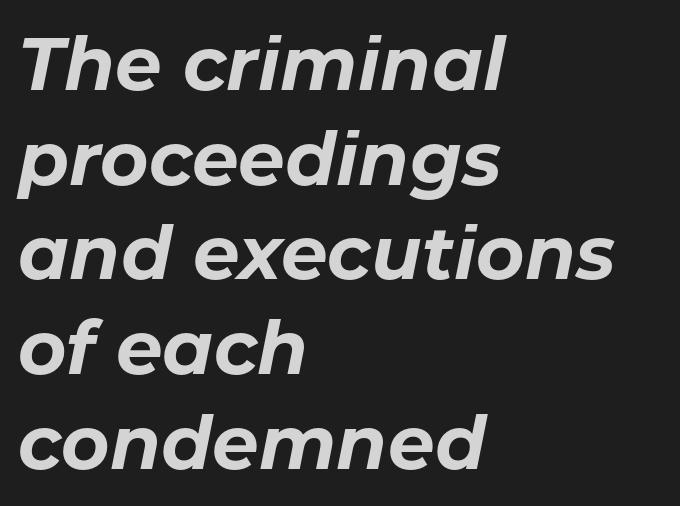
Every row of glyphs begins at an identical x-position on the left. Stroke thickness is high; the sample reads as a true bold. Underlining? Definitely not there. Emphasis-style slanted type is in use. Honestly, the row spacing looks completely unremarkable. Short note: letters normally spaced.
